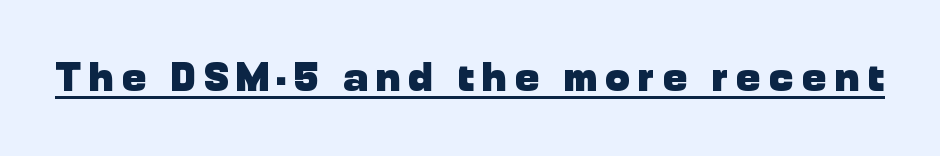
Students, observe the line beneath the letters — that is underlining. Look at the stroke-to-counter ratio: heavy, a bold. Each word looks stretched out because of the extra space between its letters. This sample uses a sans-serif face. Notice how the stems are strictly vertical — no italics here. The rendering uses natural spacing where letterforms have individual widths.
